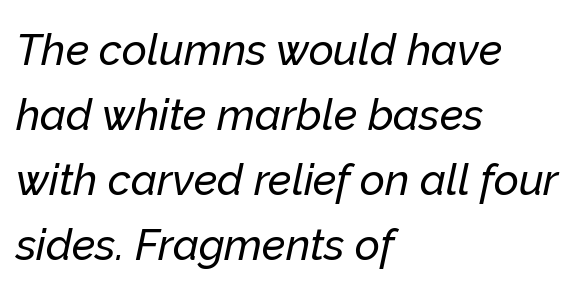
Q: Is the text italic (slanted)? A: Yes, it leans right by about 12 degrees.
Q: Is the text underlined? A: No.
Q: How is the paragraph aligned? A: Left-aligned.
Q: Is the spacing between letters normal or unusually wide? A: Normal.
Q: Is the spacing between lines tight, normal or loose? A: Normal.
Q: Width (condensed, normal, or wide)? A: Normal.
Q: Stroke contrast? A: Low.
Q: x-height? A: Medium.
Q: Monospaced? A: No.
